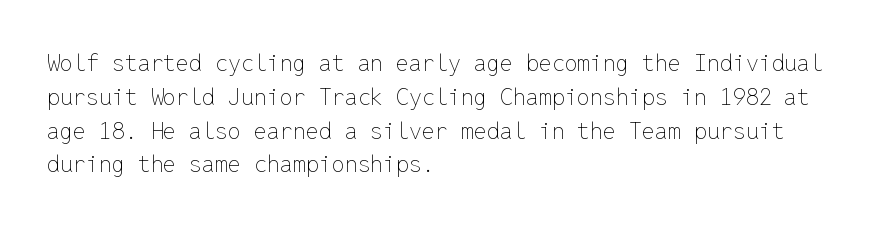
Q: Is the text bold? A: No.
Q: Is the text italic (slanted)? A: No, it is upright.
Q: Is the text underlined? A: No.
Q: How is the paragraph aligned? A: Left-aligned.
Q: Is the spacing between letters normal or unusually wide? A: Normal.
Q: Is the spacing between lines tight, normal or loose? A: Normal.
